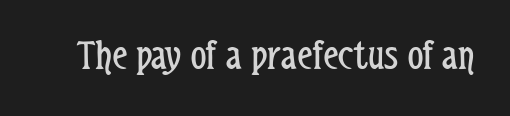
{"serif": "no", "italic": "no", "bold": "no", "weight": "regular", "width": "condensed", "stroke_contrast": "low", "x_height": "medium", "monospaced": "no", "underline": "no", "letter_spacing": "normal", "letter_spacing_em": 0.0, "glyph_px": 43}
